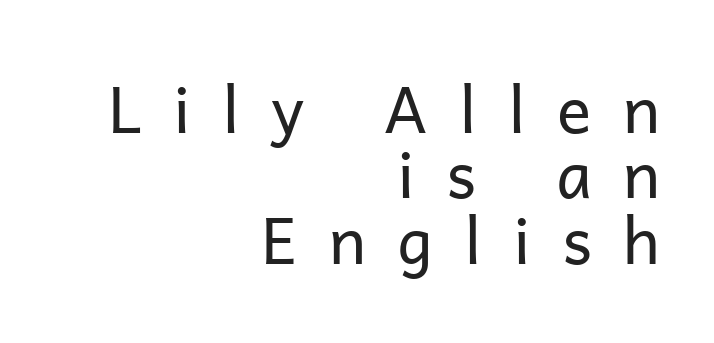
Bold? No — there's no thickening of the strokes. A typesetter would mark this as roman, not italic. Between one letter and the next there's a generous, obvious gap. Letterform terminals end flat and unadorned throughout the passage. Looks like regular typesetting: each glyph gets only the width it needs.
